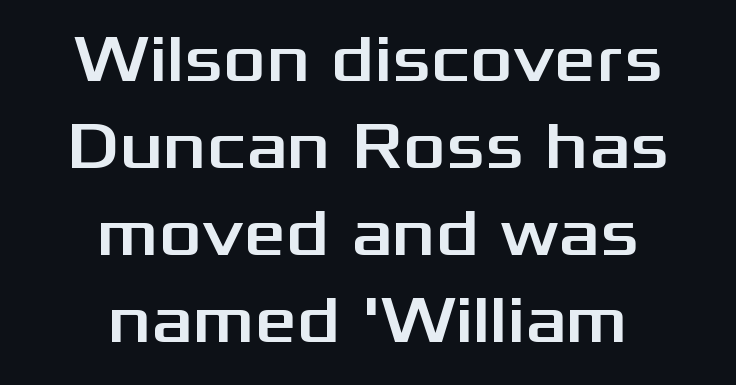
{"serif": "no", "italic": "no", "width": "wide", "stroke_contrast": "medium", "x_height": "medium", "monospaced": "no", "underline": "no", "align": "center", "line_spacing": "normal", "line_spacing_ratio": 1.32, "letter_spacing": "normal", "letter_spacing_em": 0.0, "glyph_px": 66}
